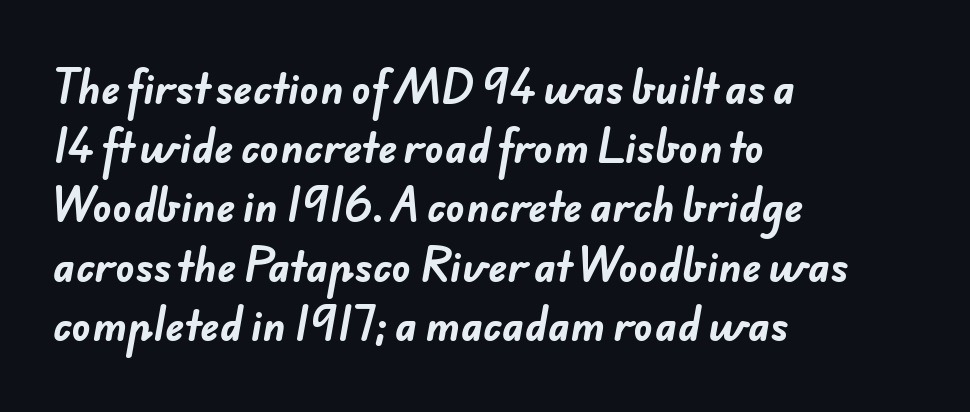
No extra tracking has been applied to these lines. Each new line begins a customary step beneath the previous one. A sans-serif font was chosen for this passage. Typesetter's note: full bold, strokes at maximum text heaviness. Unmarked baselines from the first word to the last. Notice how the passage keeps a crisp vertical edge on the left only.
